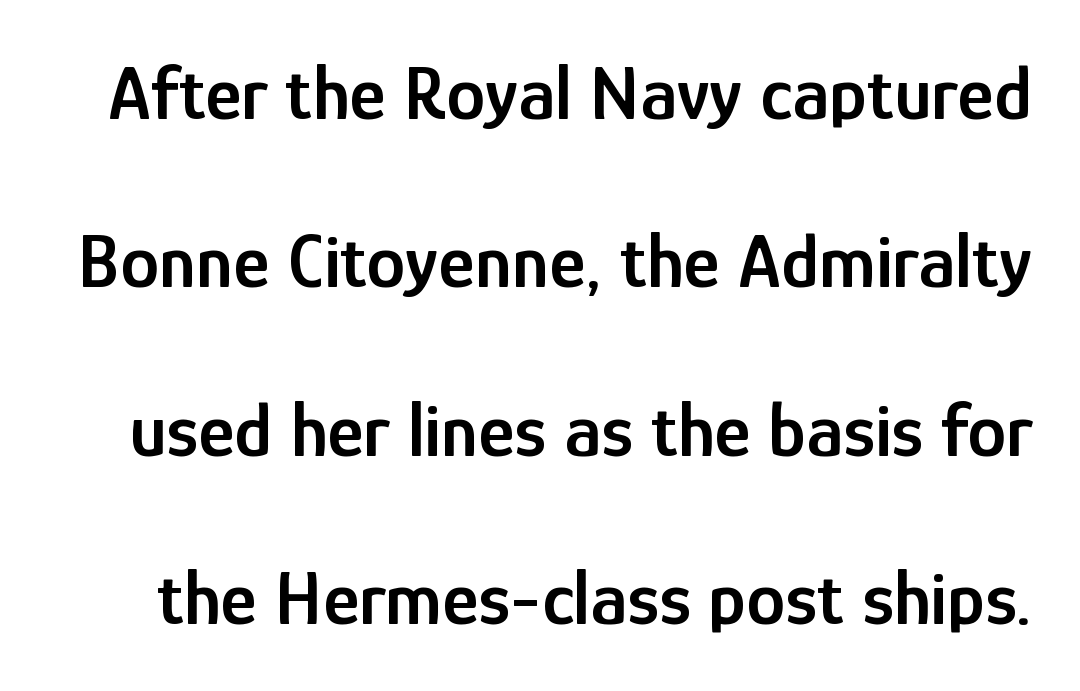
The image shows 78 px semibold, condensed sans-serif type, upright; set loose line spacing (2.16x), normal letter spacing, not underlined; low stroke contrast and a medium x-height.
